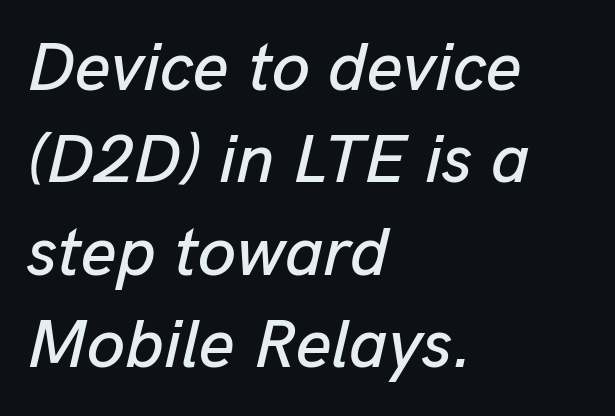
{"italic": "yes", "lean": "right", "slant_degrees": 13, "width": "normal", "stroke_contrast": "low", "x_height": "medium", "monospaced": "no", "underline": "no", "align": "left", "line_spacing": "normal", "line_spacing_ratio": 1.34, "letter_spacing": "normal", "letter_spacing_em": 0.0, "glyph_px": 69}
